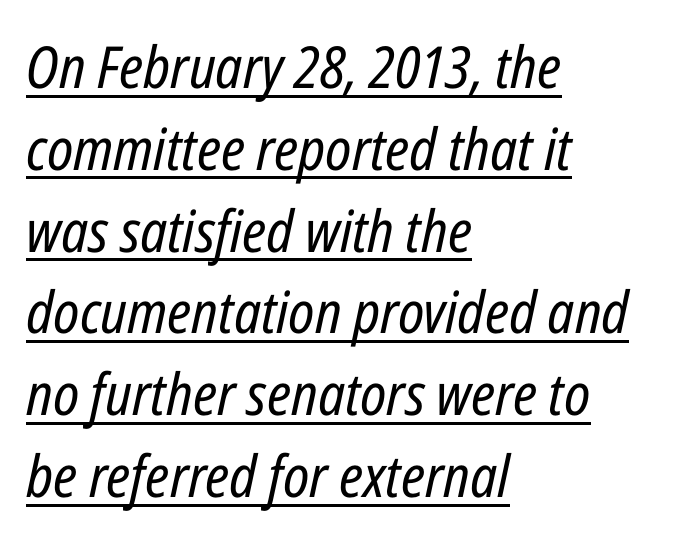
Q: Is the text bold? A: No.
Q: Is the text italic (slanted)? A: Yes, it leans right by about 12 degrees.
Q: Is the text underlined? A: Yes.
Q: How is the paragraph aligned? A: Left-aligned.
Q: Is the spacing between letters normal or unusually wide? A: Normal.
Q: Is the spacing between lines tight, normal or loose? A: Normal.
Q: Width (condensed, normal, or wide)? A: Condensed.
Q: Stroke contrast? A: Low.
Q: x-height? A: Medium.
Q: Monospaced? A: No.
